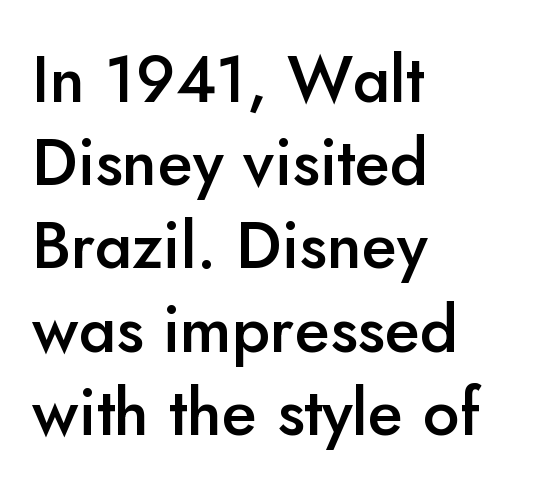
These lines are rendered in a variable-pitch font. Stroke thickness is moderately raised; the sample reads as semibold. Notice how the stems are strictly vertical — no italics here. A classic flush-left, rag-right setting is used for this passage. No word sits above an underline. The type is set solid horizontally, with unmodified tracking.
